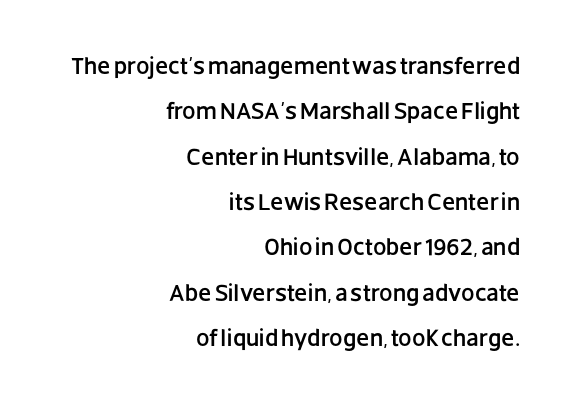
How are the letters spaced? Ordinarily, with no added tracking. Beneath every word, the page is bare. Notice how the stems are strictly vertical — no italics here. Horizontal alignment here is rightward, an uncommon choice for prose.
